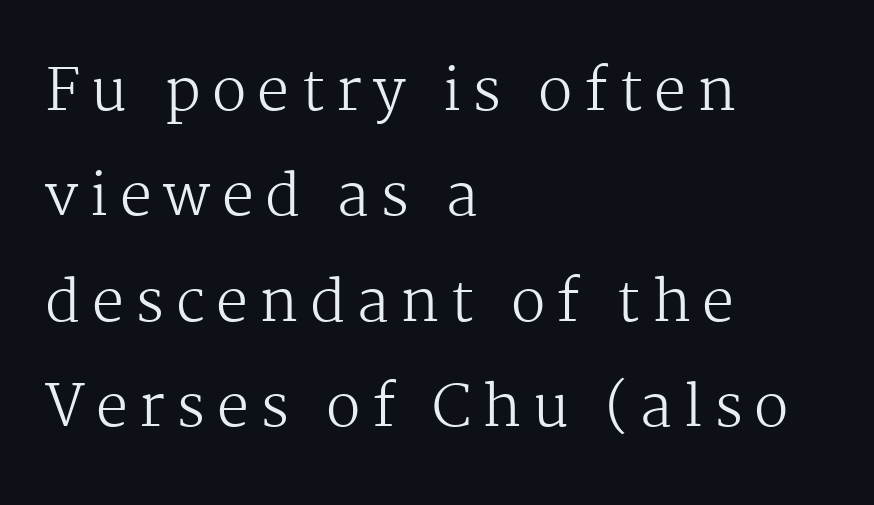
Serif or sans? Serif — the stroke terminals have little feet. Tracking value appears strongly positive — letters spread wide. Heft: none added — not bold. If you drew a line through each stem, it would be perfectly vertical. Spacing verdict: proportional, widths tailored to each character. Line beginnings align vertically; line endings do not.
